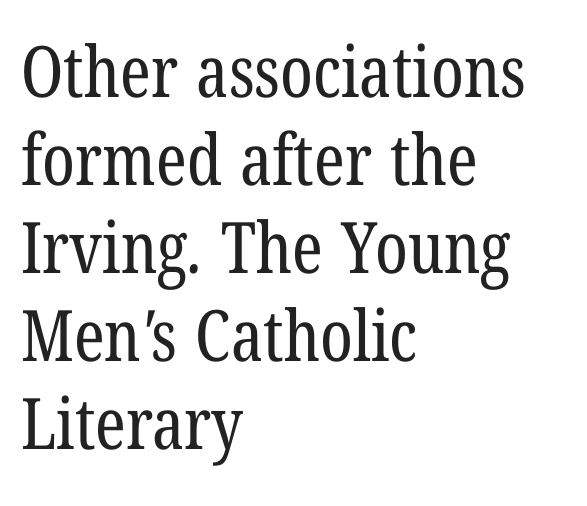
{"serif": "yes", "bold": "no", "weight": "regular", "width": "condensed", "stroke_contrast": "low", "x_height": "medium", "monospaced": "no", "underline": "no", "align": "left", "line_spacing_ratio": 1.24, "letter_spacing": "normal", "letter_spacing_em": 0.0, "glyph_px": 71}
